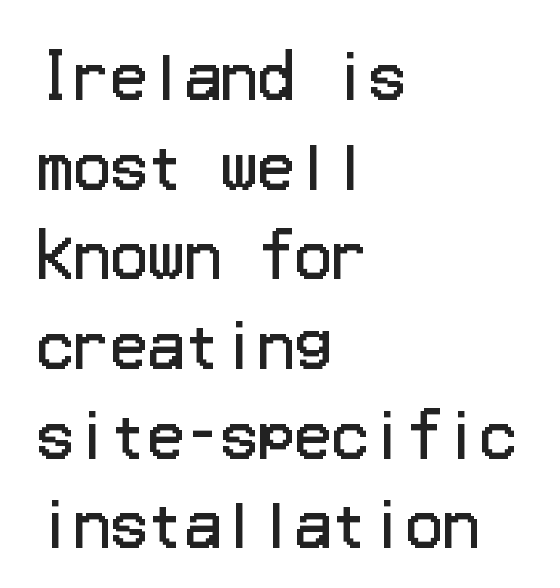
{"serif": "no", "italic": "no", "bold": "no", "weight": "regular", "width": "normal", "stroke_contrast": "low", "x_height": "medium", "underline": "no", "align": "left", "line_spacing": "normal", "line_spacing_ratio": 1.47, "letter_spacing": "normal", "letter_spacing_em": 0.0, "glyph_px": 61}
